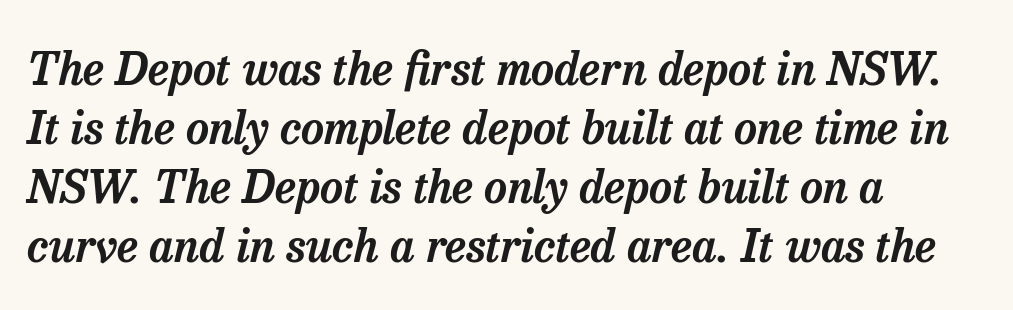
{"serif": "yes", "italic": "yes", "lean": "right", "slant_degrees": 13, "width": "normal", "stroke_contrast": "low", "x_height": "medium", "monospaced": "no", "underline": "no", "align": "left", "line_spacing": "normal", "line_spacing_ratio": 1.31, "letter_spacing": "normal", "letter_spacing_em": 0.0, "glyph_px": 45}
